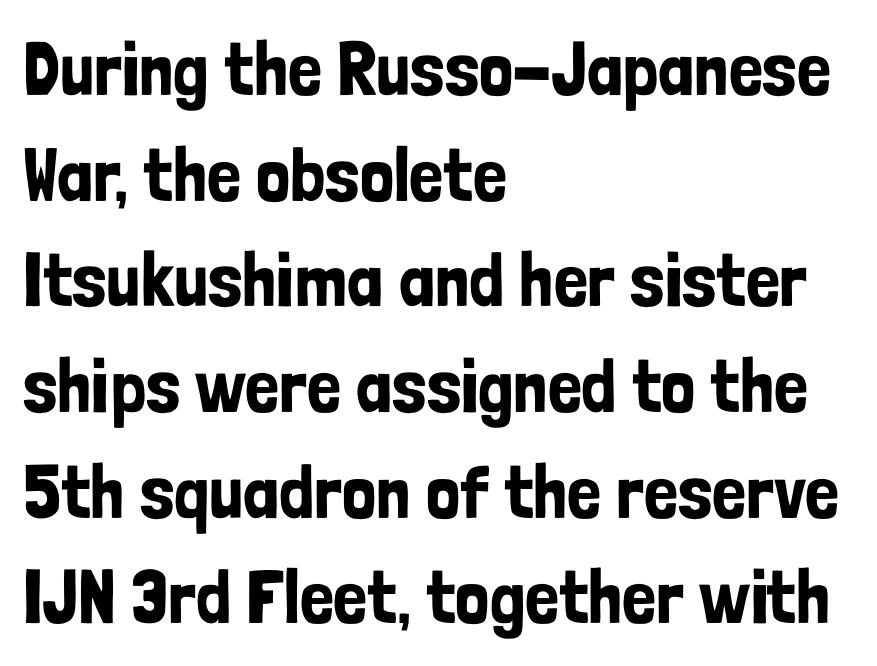
The type is set solid horizontally, with unmodified tracking. Layout note: lines flush left. A typesetter would call this proportional, since set widths differ per character. Nope, no serifs anywhere on these letters.
